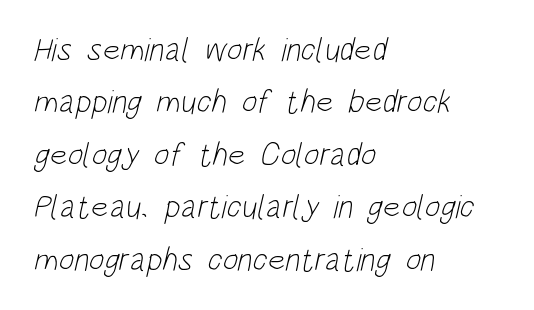
{"serif": "no", "bold": "no", "weight": "light", "width": "condensed", "stroke_contrast": "low", "x_height": "large", "monospaced": "no", "underline": "no", "align": "left", "line_spacing": "normal", "line_spacing_ratio": 1.59, "letter_spacing": "normal", "letter_spacing_em": 0.0, "glyph_px": 33}
